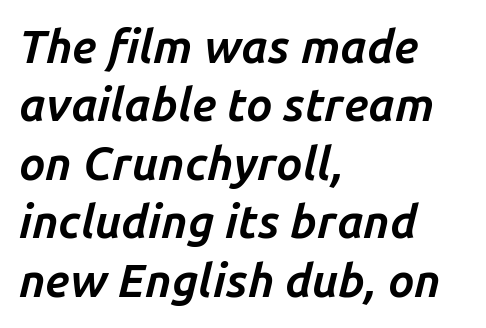
Q: Is the text bold? A: Yes.
Q: Is the text italic (slanted)? A: Yes, it leans right by about 14 degrees.
Q: Is the text underlined? A: No.
Q: How is the paragraph aligned? A: Left-aligned.
Q: Is the spacing between letters normal or unusually wide? A: Normal.
Q: Is the spacing between lines tight, normal or loose? A: Normal.
Q: Width (condensed, normal, or wide)? A: Normal.
Q: Stroke contrast? A: Low.
Q: x-height? A: Medium.
Q: Monospaced? A: No.
